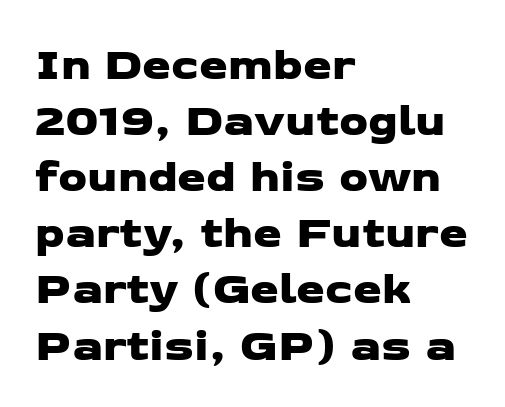
Q: Is the typeface a serif or a sans-serif typeface? A: Sans-serif.
Q: Is the text underlined? A: No.
Q: How is the paragraph aligned? A: Left-aligned.
Q: Is the spacing between letters normal or unusually wide? A: Normal.
Q: Width (condensed, normal, or wide)? A: Wide.
Q: Stroke contrast? A: Low.
Q: x-height? A: Medium.
Q: Monospaced? A: No.
